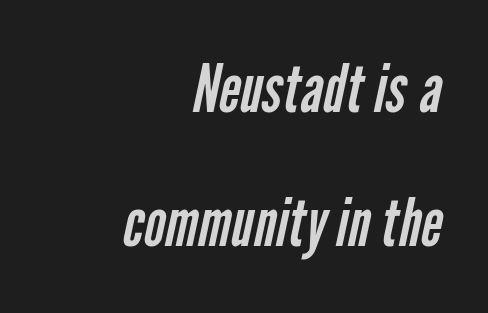
{"serif": "no", "bold": "no", "weight": "regular", "width": "condensed", "stroke_contrast": "low", "x_height": "medium", "monospaced": "no", "underline": "no", "align": "right", "line_spacing": "loose", "line_spacing_ratio": 2.03, "letter_spacing": "normal", "letter_spacing_em": 0.0, "glyph_px": 66}
